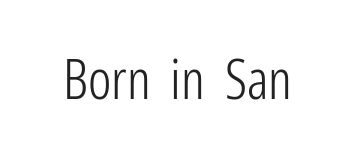
{"serif": "no", "italic": "no", "bold": "no", "weight": "light", "width": "condensed", "stroke_contrast": "low", "x_height": "medium", "monospaced": "no", "underline": "no", "letter_spacing": "normal", "letter_spacing_em": 0.0, "glyph_px": 55}
